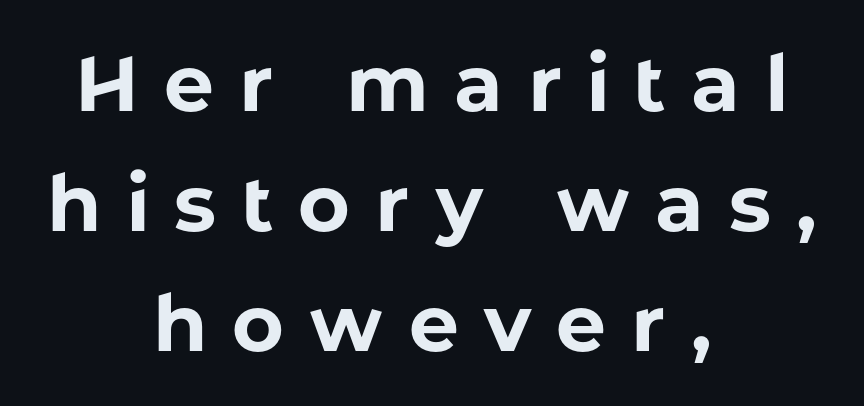
The rendering uses natural spacing where letterforms have individual widths. This is sans-serif lettering, the kind often seen on screens and signage. The block of text has a typical density, with ordinary space between rows. The type is letterspaced generously, with wide tracking. Tall strokes in this sample are plumb rather than angled.
